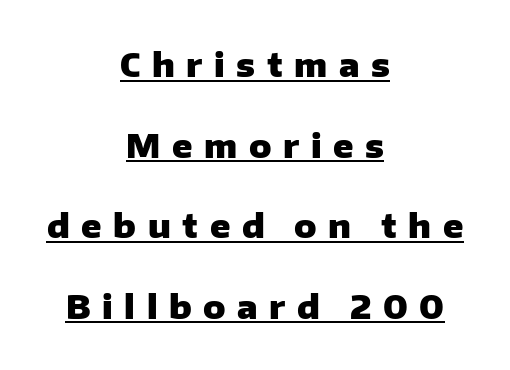
This sample has the flowing, uneven cadence of proportional lettering. On the weight axis this lands at bold, roughly 700. These characters rest on top of a visible drawn line. Leading: increased.
